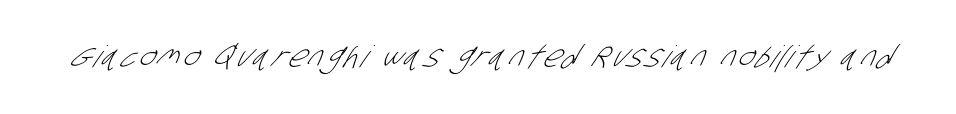
The image shows 30 px light, condensed sans-serif type; set not underlined; low stroke contrast and a large x-height.
